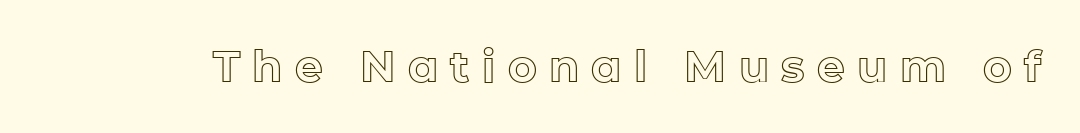
The image shows 44 px text type, upright; set unusually wide letter spacing (+0.28 em), not underlined; a medium x-height.
